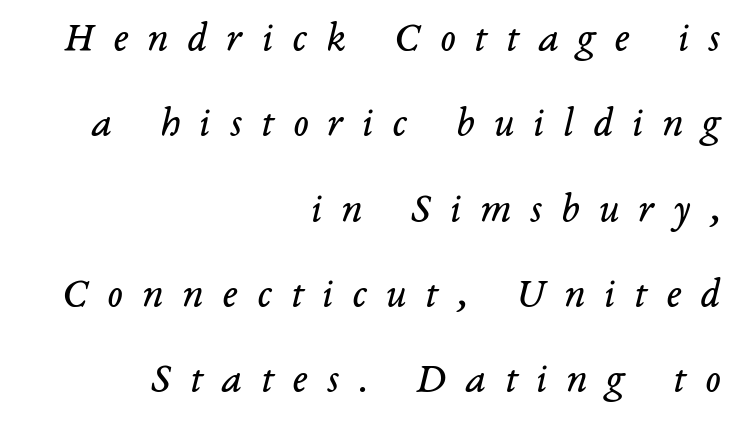
Proportional: the letters do not fall into vertical columns. Leading: increased. Quick note: underline off. The font's italic variant was chosen for this text. If you drew a ruler down the right edge, every line would touch it. Stroke thickness stays within the range of a standard reading face or lighter.
